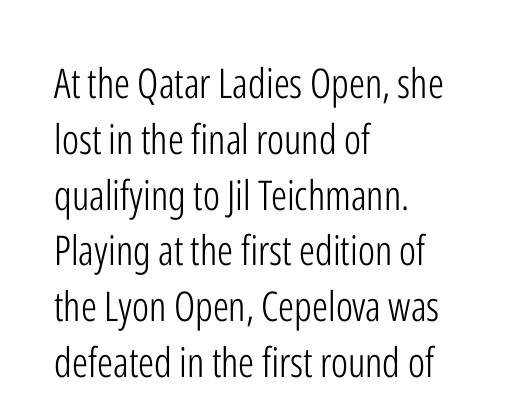
The image shows 41 px light, condensed sans-serif type, upright; set left-aligned, normal line spacing (1.36x), normal letter spacing, not underlined; low stroke contrast and a medium x-height.
